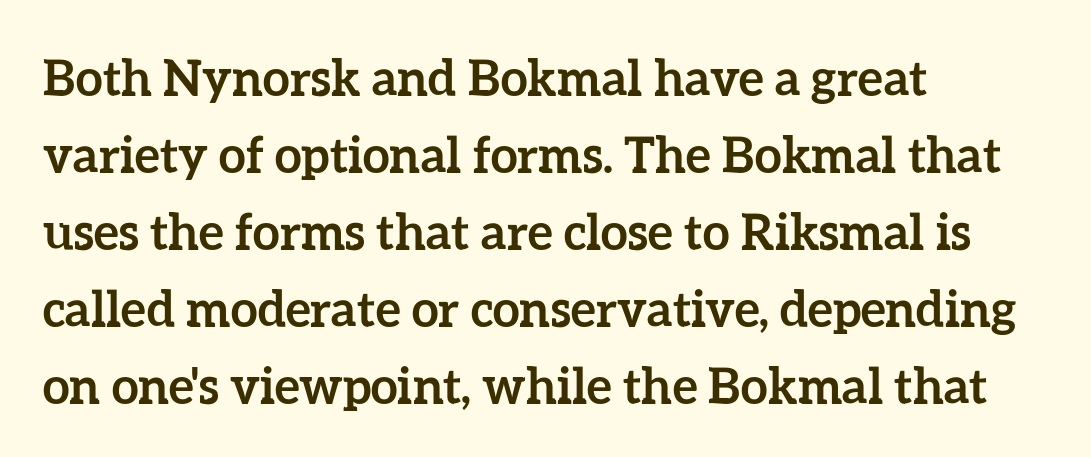
{"italic": "no", "bold": "yes", "weight": "semibold", "width": "normal", "stroke_contrast": "low", "x_height": "medium", "monospaced": "no", "underline": "no", "align": "left", "line_spacing": "normal", "line_spacing_ratio": 1.57, "letter_spacing": "normal", "letter_spacing_em": 0.0, "glyph_px": 49}
